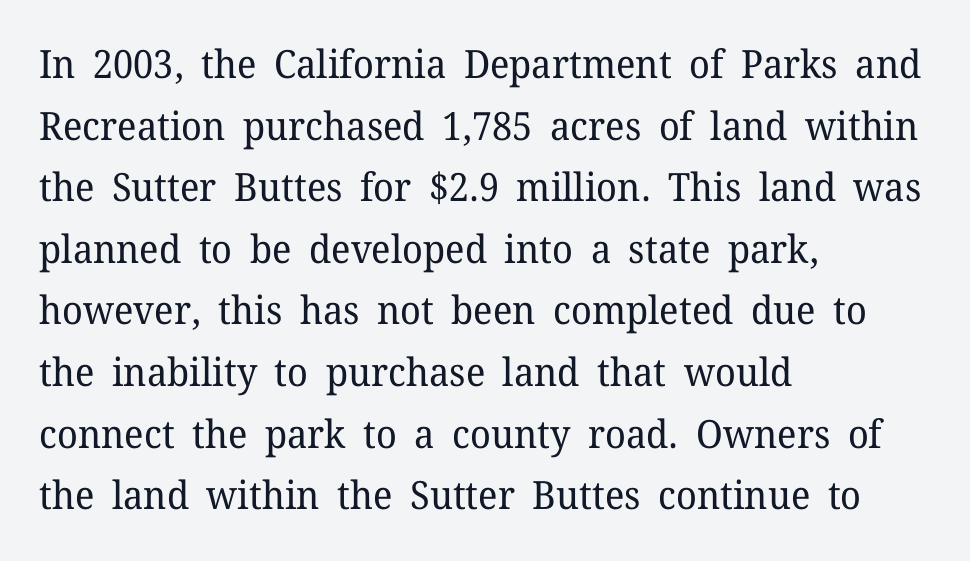
Glyph-to-glyph distance matches everyday printed text. Underline: absent. Characters remain perfectly vertical along every line. A quiet, ordinary-to-light weight characterises the typeface. Notice how the passage keeps a crisp vertical edge on the left only. The vertical gap from one line to the next is medium.
